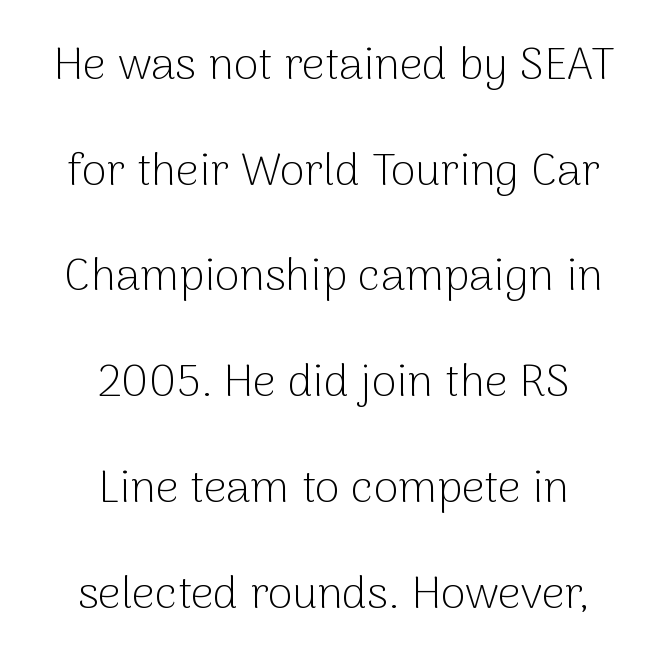
{"serif": "no", "italic": "no", "bold": "no", "weight": "light", "width": "normal", "stroke_contrast": "low", "x_height": "medium", "monospaced": "no", "underline": "no", "align": "center", "line_spacing": "loose", "line_spacing_ratio": 2.35, "letter_spacing": "normal", "letter_spacing_em": 0.0, "glyph_px": 45}
